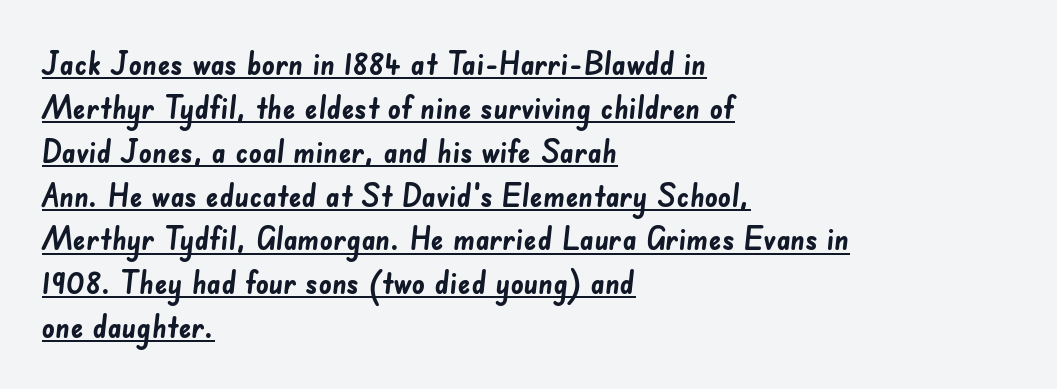
The block of text has a typical density, with ordinary space between rows. Tracking here is standard; glyphs follow each other at the usual distance. Horizontal alignment here is leftward, the default for most running prose. Does the type have serifs? No, each stem ends abruptly.
